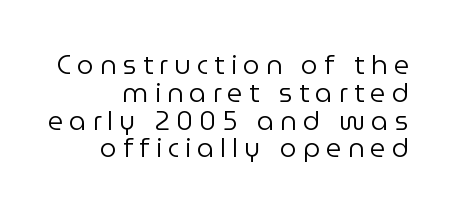
Does the lettering tilt? It doesn't — this is upright. Clear beneath every line of the passage. Look at the tracking — it's clearly loosened, letters drifting apart. Counters stay open thanks to moderate or lighter strokes. The designer dialed line spacing down below the default. Horizontally, the lines are justified to the trailing edge only.
